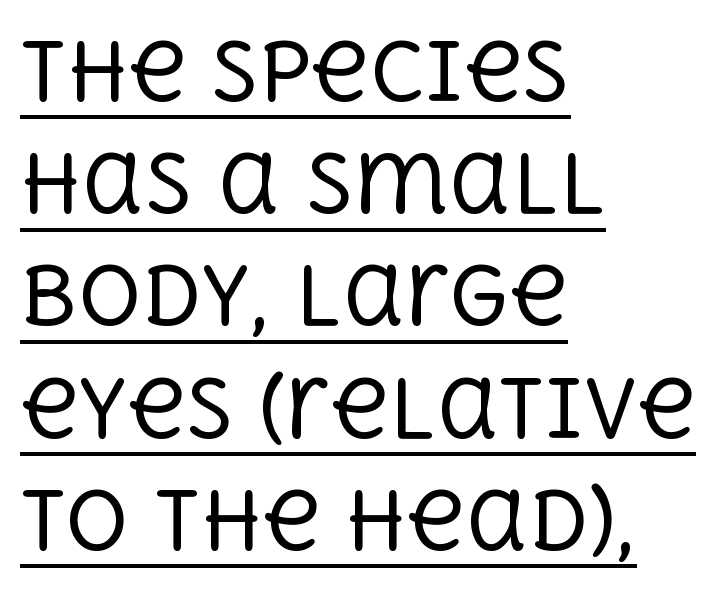
Q: Is the text bold? A: No.
Q: Is the text italic (slanted)? A: No, it is upright.
Q: Is the typeface a serif or a sans-serif typeface? A: Serif.
Q: Is the text underlined? A: Yes.
Q: How is the paragraph aligned? A: Left-aligned.
Q: Is the spacing between letters normal or unusually wide? A: Normal.
Q: Is the spacing between lines tight, normal or loose? A: Normal.
Q: Width (condensed, normal, or wide)? A: Normal.
Q: x-height? A: Large.
Q: Monospaced? A: No.
